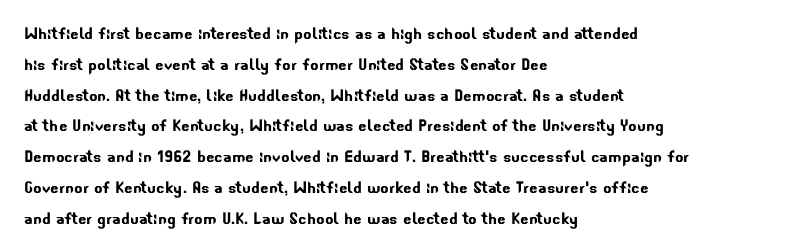
{"underline": "no", "align": "left", "line_spacing": "normal", "line_spacing_ratio": 1.54, "letter_spacing": "normal", "letter_spacing_em": 0.0, "glyph_px": 20}
